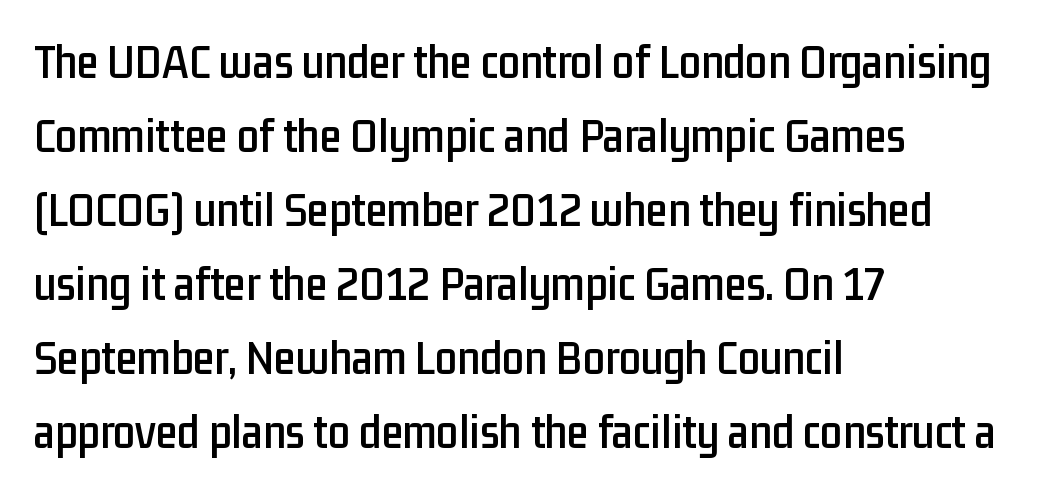
{"serif": "no", "italic": "no", "width": "condensed", "stroke_contrast": "low", "x_height": "medium", "monospaced": "no", "underline": "no", "align": "left", "line_spacing": "normal", "line_spacing_ratio": 1.51, "letter_spacing": "normal", "letter_spacing_em": 0.0, "glyph_px": 49}
